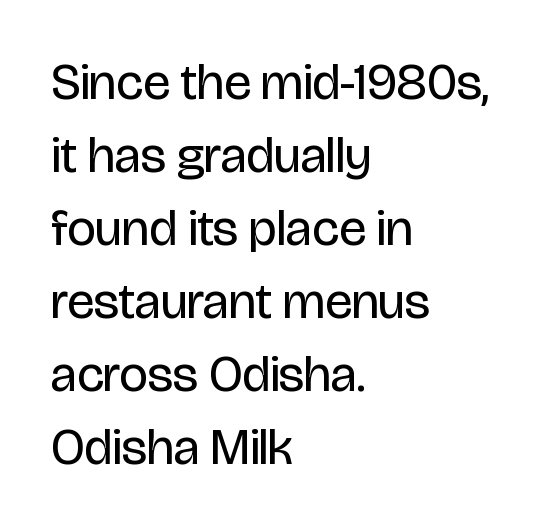
Left-aligned paragraph, ragged on the right. The font family rendered here belongs to the sans-serif group. The rendering uses a moderate line-height, typical for paragraphs. No chunkiness to these letters — they're not bold.
